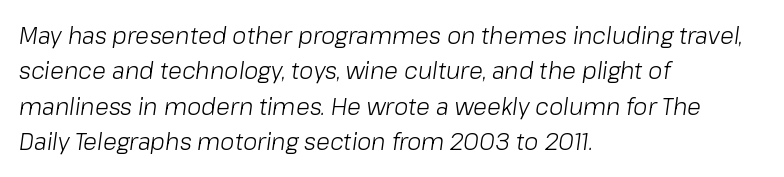
Caption: standard tracking, unaltered. No word sits above an underline. The ragged edge is on the right, which tells us the setting is flush left. Weight: not bold — regular or lighter. In terms of posture, this sample is oblique. Regular leading.
